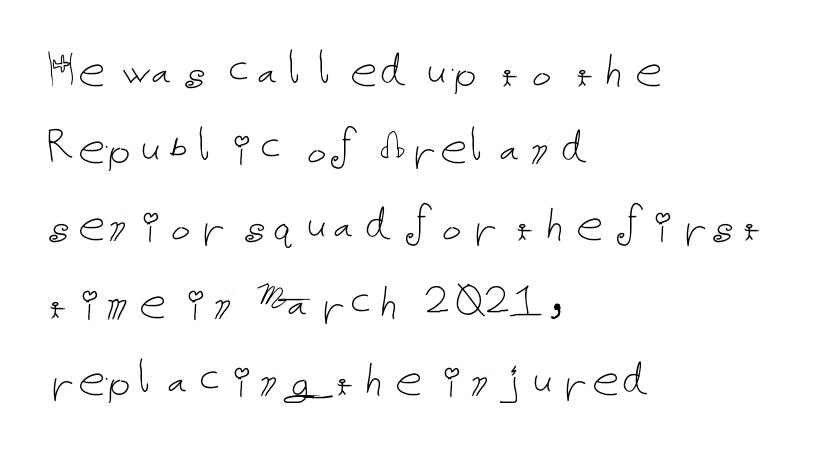
Q: Is the text bold? A: No.
Q: Is the text italic (slanted)? A: No, it is upright.
Q: Is the text underlined? A: No.
Q: How is the paragraph aligned? A: Left-aligned.
Q: Is the spacing between letters normal or unusually wide? A: Normal.
Q: Is the spacing between lines tight, normal or loose? A: Normal.
Q: Width (condensed, normal, or wide)? A: Normal.
Q: Stroke contrast? A: Low.
Q: x-height? A: Medium.
